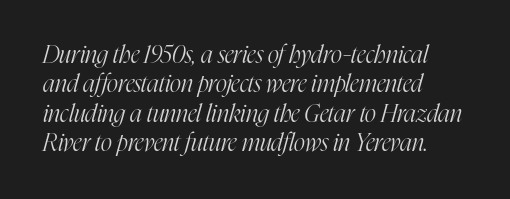
{"italic": "yes", "lean": "right", "slant_degrees": 16, "bold": "no", "underline": "no", "align": "left", "line_spacing_ratio": 1.22, "letter_spacing": "normal", "letter_spacing_em": 0.0, "glyph_px": 24}
